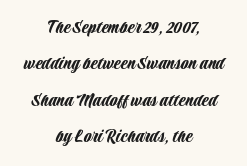
The area under the type is left untouched. There is no visible air inserted between adjacent glyphs. Casual observation: everything's sitting right in the middle.
